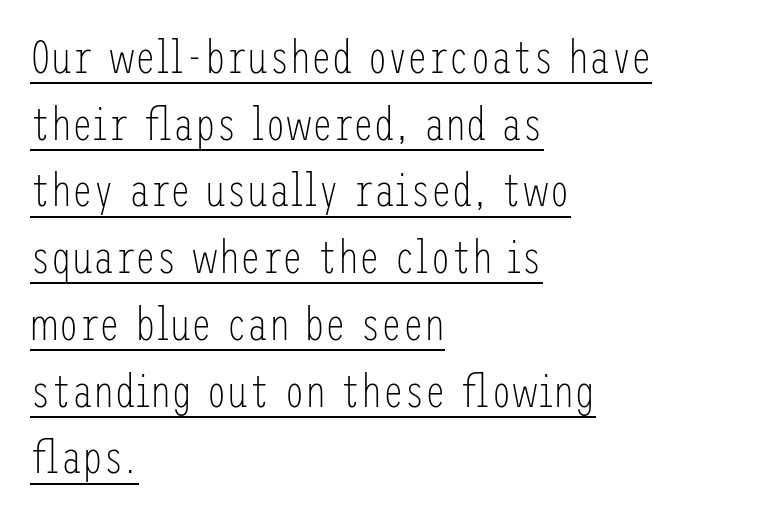
Q: Is the text bold? A: No.
Q: Is the text italic (slanted)? A: No, it is upright.
Q: Is the typeface a serif or a sans-serif typeface? A: Sans-serif.
Q: Is the text underlined? A: Yes.
Q: How is the paragraph aligned? A: Left-aligned.
Q: Is the spacing between letters normal or unusually wide? A: Normal.
Q: Is the spacing between lines tight, normal or loose? A: Normal.
Q: Width (condensed, normal, or wide)? A: Condensed.
Q: Stroke contrast? A: Low.
Q: x-height? A: Medium.
